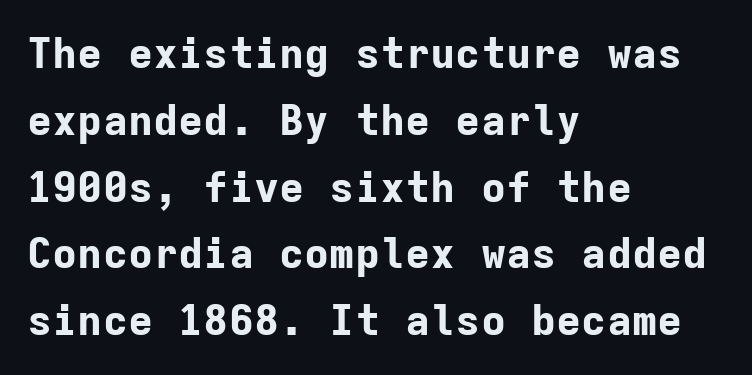
Q: Is the text bold? A: Yes.
Q: Is the text italic (slanted)? A: No, it is upright.
Q: Is the typeface a serif or a sans-serif typeface? A: Sans-serif.
Q: Is the text underlined? A: No.
Q: How is the paragraph aligned? A: Left-aligned.
Q: Is the spacing between letters normal or unusually wide? A: Normal.
Q: Is the spacing between lines tight, normal or loose? A: Normal.
Q: Width (condensed, normal, or wide)? A: Normal.
Q: Stroke contrast? A: Low.
Q: x-height? A: Medium.
Q: Monospaced? A: Yes.
